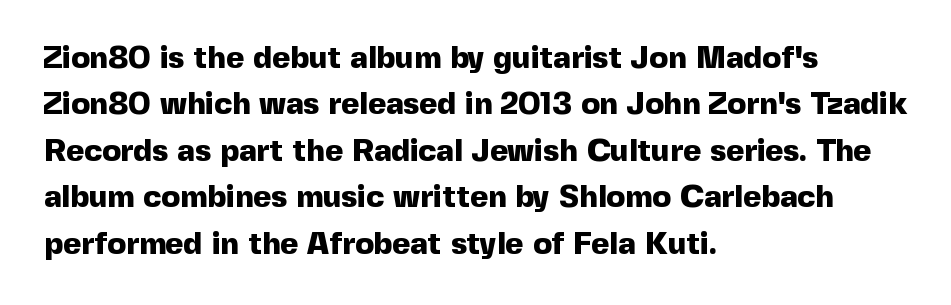
{"serif": "no", "italic": "no", "bold": "yes", "weight": "heavy", "width": "normal", "x_height": "medium", "monospaced": "no", "underline": "no", "align": "left", "line_spacing": "normal", "line_spacing_ratio": 1.5, "letter_spacing": "normal", "letter_spacing_em": 0.0, "glyph_px": 31}
